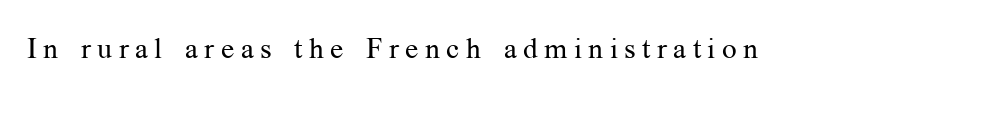
Q: Is the text bold? A: No.
Q: Is the text italic (slanted)? A: No, it is upright.
Q: Is the typeface a serif or a sans-serif typeface? A: Serif.
Q: Is the text underlined? A: No.
Q: Is the spacing between letters normal or unusually wide? A: Unusually wide.
Q: Width (condensed, normal, or wide)? A: Normal.
Q: Stroke contrast? A: Medium.
Q: x-height? A: Medium.
Q: Monospaced? A: No.
